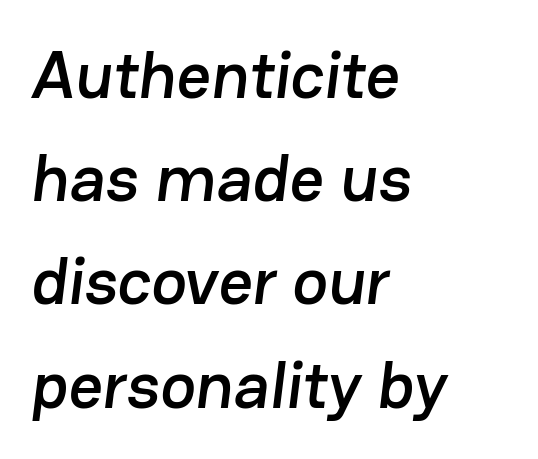
Q: Is the typeface a serif or a sans-serif typeface? A: Sans-serif.
Q: Is the text underlined? A: No.
Q: How is the paragraph aligned? A: Left-aligned.
Q: Is the spacing between letters normal or unusually wide? A: Normal.
Q: Is the spacing between lines tight, normal or loose? A: Normal.
Q: Width (condensed, normal, or wide)? A: Normal.
Q: Stroke contrast? A: Low.
Q: x-height? A: Medium.
Q: Monospaced? A: No.
